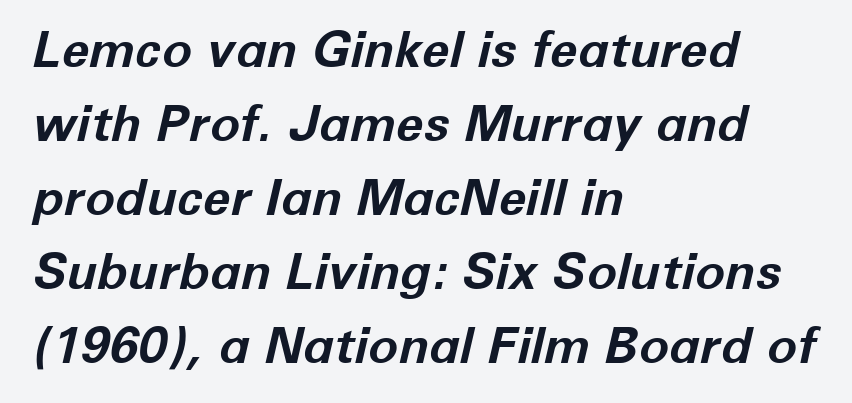
Rule under the text: the space is simply empty. This is oblique type, the kind used for emphasis or titles. Thick stems and heavy bowls — unmistakably bold. Compared with typical paragraphs, the rows here are spaced about the same.
